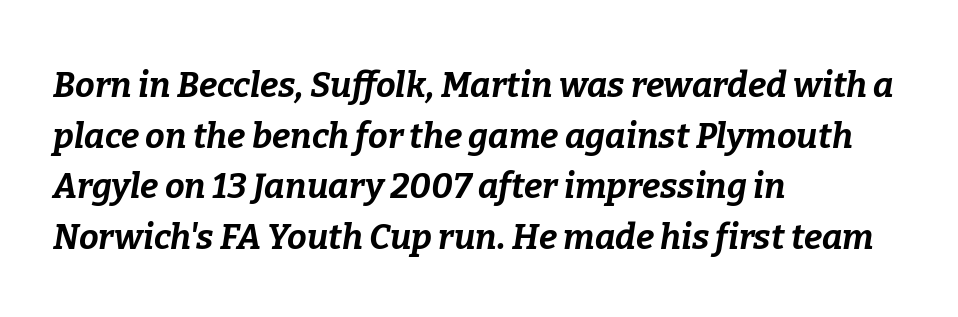
{"italic": "yes", "lean": "right", "slant_degrees": 9, "bold": "yes", "weight": "bold", "width": "normal", "stroke_contrast": "low", "x_height": "medium", "monospaced": "no", "underline": "no", "align": "left", "line_spacing": "normal", "line_spacing_ratio": 1.45, "letter_spacing": "normal", "letter_spacing_em": 0.0, "glyph_px": 35}
